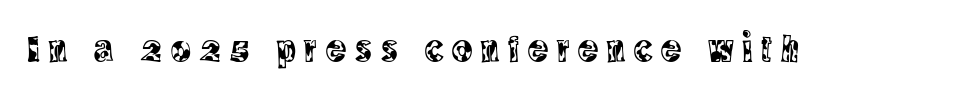
{"serif": "yes", "italic": "no", "width": "condensed", "x_height": "large", "monospaced": "no", "underline": "no", "letter_spacing": "wide", "letter_spacing_em": 0.23, "glyph_px": 38}
